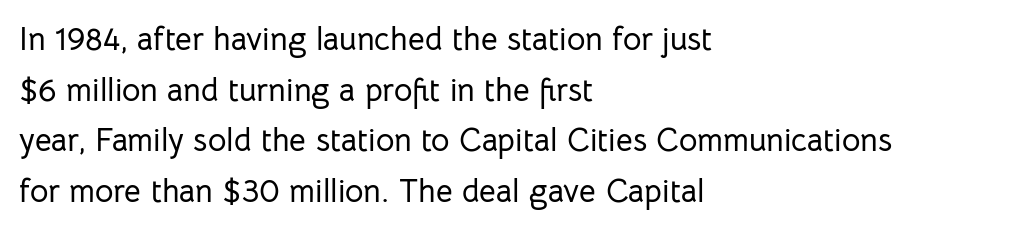
The image shows 32 px sans-serif type, upright; set left-aligned, normal line spacing (1.58x), normal letter spacing, not underlined; low stroke contrast and a medium x-height.
